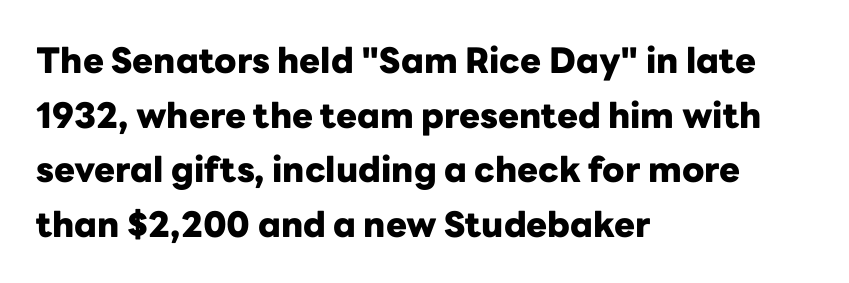
Q: Is the text bold? A: Yes.
Q: Is the text italic (slanted)? A: No, it is upright.
Q: Is the typeface a serif or a sans-serif typeface? A: Sans-serif.
Q: Is the text underlined? A: No.
Q: How is the paragraph aligned? A: Left-aligned.
Q: Is the spacing between letters normal or unusually wide? A: Normal.
Q: Is the spacing between lines tight, normal or loose? A: Normal.
Q: Width (condensed, normal, or wide)? A: Normal.
Q: Stroke contrast? A: Low.
Q: x-height? A: Medium.
Q: Monospaced? A: No.
